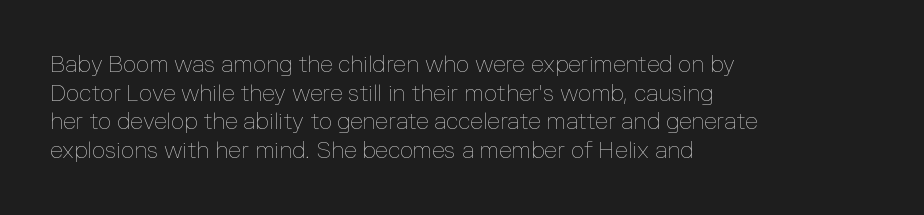
{"italic": "no", "bold": "no", "underline": "no", "align": "left", "line_spacing": "normal", "line_spacing_ratio": 1.25, "letter_spacing": "normal", "letter_spacing_em": 0.0, "glyph_px": 23}
